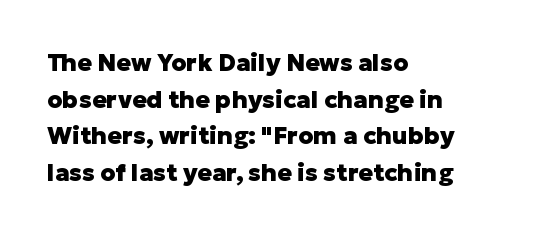
Q: Is the text bold? A: Yes.
Q: Is the text italic (slanted)? A: No, it is upright.
Q: Is the text underlined? A: No.
Q: How is the paragraph aligned? A: Left-aligned.
Q: Is the spacing between letters normal or unusually wide? A: Normal.
Q: Is the spacing between lines tight, normal or loose? A: Normal.
